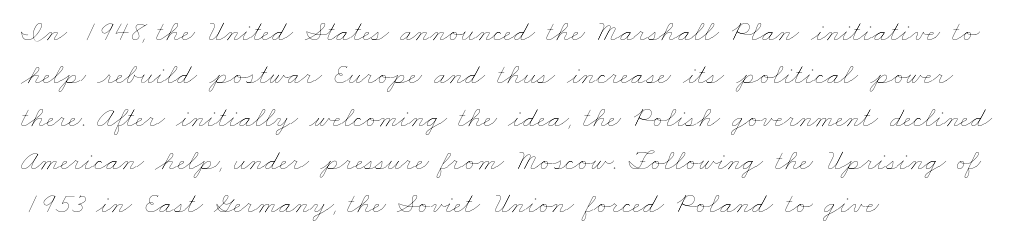
Q: Is the text bold? A: No.
Q: Is the text underlined? A: No.
Q: How is the paragraph aligned? A: Left-aligned.
Q: Is the spacing between letters normal or unusually wide? A: Normal.
Q: Is the spacing between lines tight, normal or loose? A: Normal.
Q: Width (condensed, normal, or wide)? A: Wide.
Q: Stroke contrast? A: Low.
Q: x-height? A: Small.
Q: Monospaced? A: No.
